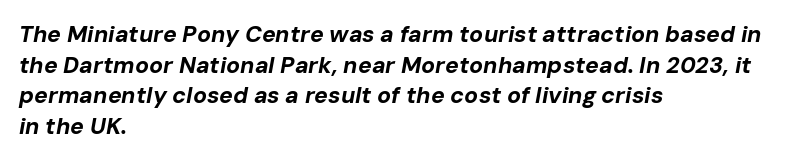
The image shows 23 px bold type, italic (leaning right); set left-aligned, normal line spacing (1.33x), normal letter spacing, not underlined.
